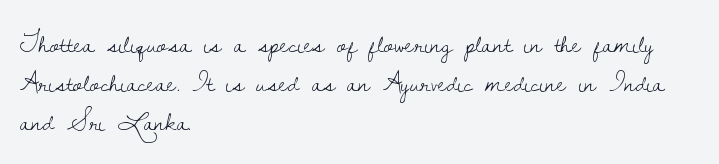
The image shows 28 px light serif type; set left-aligned, normal line spacing (1.39x), normal letter spacing, not underlined; low stroke contrast and a small x-height.
